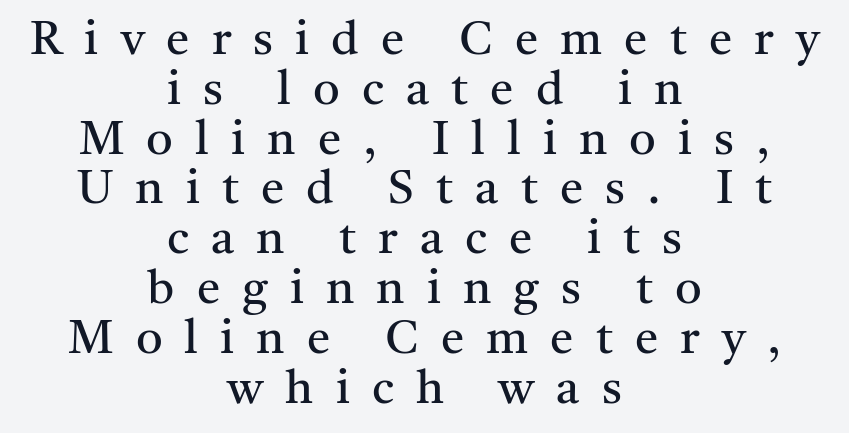
The image shows 47 px regular-weight serif type, upright; set centered, tight line spacing (1.06x), unusually wide letter spacing (+0.47 em), not underlined; medium stroke contrast and a medium x-height.
